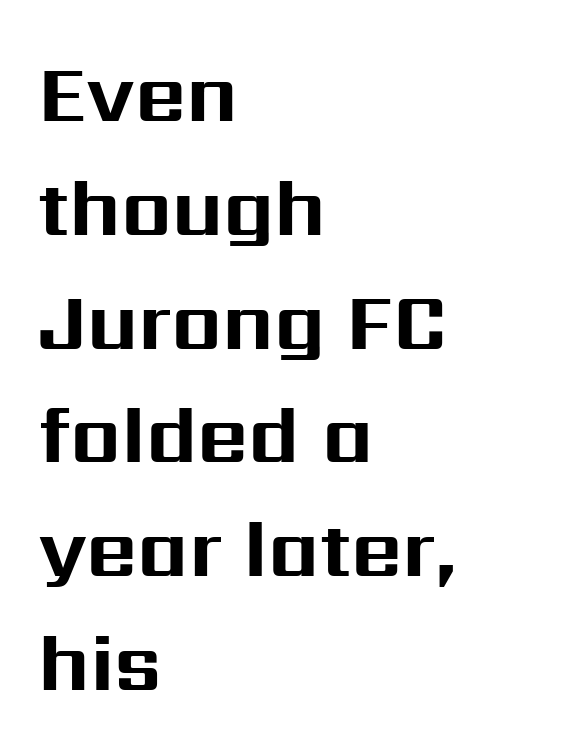
Q: Is the text bold? A: Yes.
Q: Is the text italic (slanted)? A: No, it is upright.
Q: Is the typeface a serif or a sans-serif typeface? A: Sans-serif.
Q: Is the text underlined? A: No.
Q: How is the paragraph aligned? A: Left-aligned.
Q: Is the spacing between letters normal or unusually wide? A: Normal.
Q: Is the spacing between lines tight, normal or loose? A: Normal.
Q: Width (condensed, normal, or wide)? A: Normal.
Q: Stroke contrast? A: Medium.
Q: x-height? A: Medium.
Q: Monospaced? A: No.
